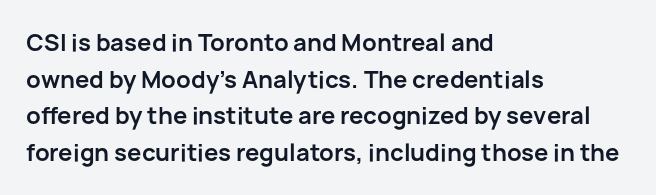
The image shows 23 px bold type, upright; set left-aligned, normal line spacing (1.59x), normal letter spacing, not underlined.
